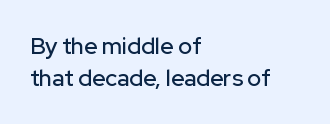
Q: Is the text italic (slanted)? A: No, it is upright.
Q: Is the text underlined? A: No.
Q: How is the paragraph aligned? A: Left-aligned.
Q: Is the spacing between letters normal or unusually wide? A: Normal.
Q: Is the spacing between lines tight, normal or loose? A: Normal.
